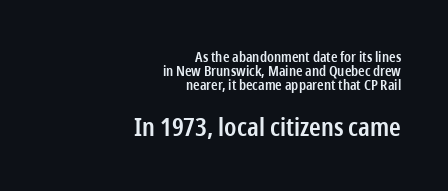
Q: Is the text bold? A: Semi-bold.
Q: Is the text italic (slanted)? A: No, it is upright.
Q: Is the text underlined? A: No.
Q: How is the paragraph aligned? A: Right-aligned.
Q: Is the spacing between letters normal or unusually wide? A: Normal.
Q: Is the spacing between lines tight, normal or loose? A: Tight.
Q: Which block of text is set in a larger size, the first (top) or the second (bottom)? A: The second (bottom) one.
